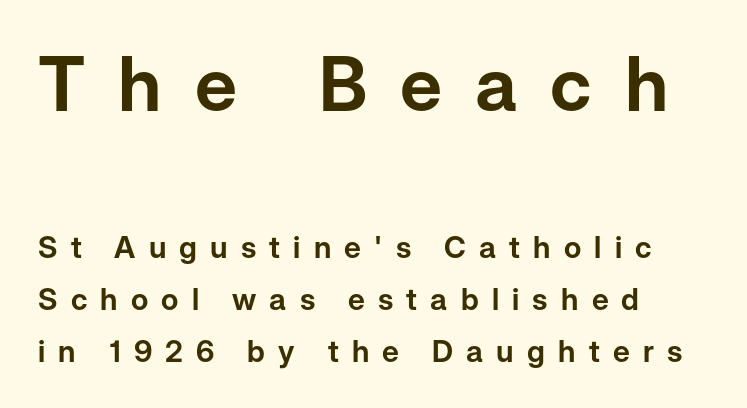
{"serif": "no", "italic": "no", "width": "normal", "stroke_contrast": "low", "x_height": "medium", "monospaced": "no", "underline": "no", "align": "left", "line_spacing_ratio": 1.73, "letter_spacing": "wide", "letter_spacing_em": 0.44, "larger_block": "first", "size_ratio": 2.5, "glyph_px": 75}
